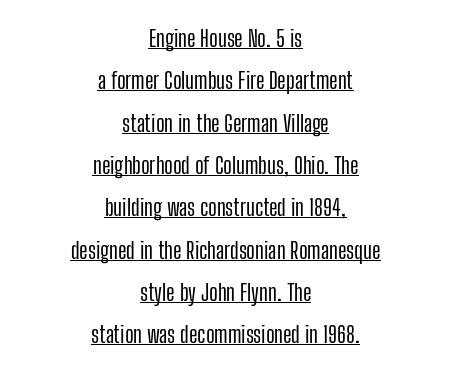
{"italic": "no", "underline": "yes", "align": "center", "line_spacing_ratio": 1.84, "letter_spacing": "normal", "letter_spacing_em": 0.0, "glyph_px": 23}
